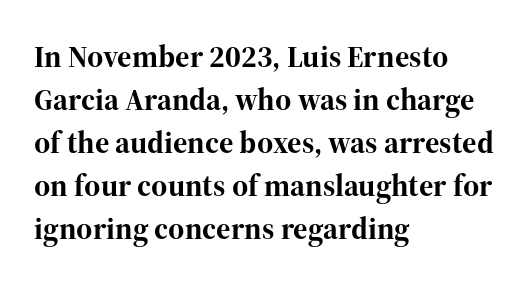
{"serif": "yes", "italic": "no", "bold": "yes", "weight": "bold", "width": "normal", "stroke_contrast": "high", "x_height": "medium", "monospaced": "no", "underline": "no", "align": "left", "line_spacing": "normal", "line_spacing_ratio": 1.39, "letter_spacing": "normal", "letter_spacing_em": 0.0, "glyph_px": 31}
